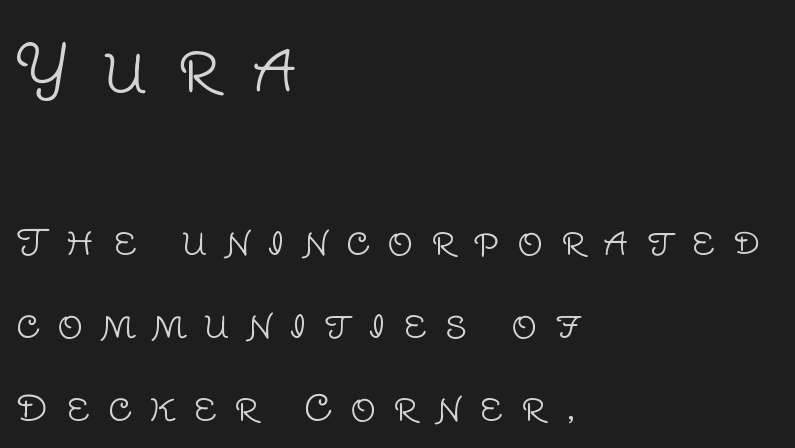
The image shows 63 px light sans-serif type; set left-aligned, loose line spacing (2.31x), unusually wide letter spacing (+0.49 em), not underlined; the first (top) block is 1.75x larger; low stroke contrast and a large x-height.
